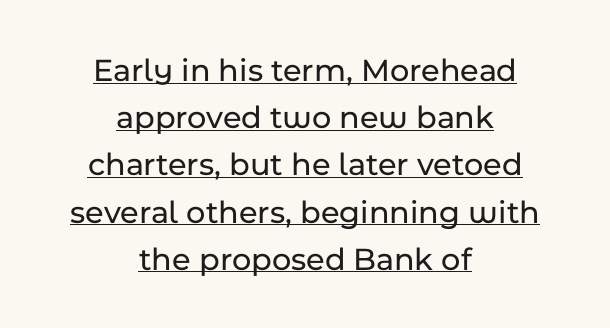
Q: Is the text italic (slanted)? A: No, it is upright.
Q: Is the typeface a serif or a sans-serif typeface? A: Sans-serif.
Q: Is the text underlined? A: Yes.
Q: How is the paragraph aligned? A: Centered.
Q: Is the spacing between letters normal or unusually wide? A: Normal.
Q: Is the spacing between lines tight, normal or loose? A: Normal.
Q: Width (condensed, normal, or wide)? A: Normal.
Q: Stroke contrast? A: Low.
Q: x-height? A: Medium.
Q: Monospaced? A: No.
